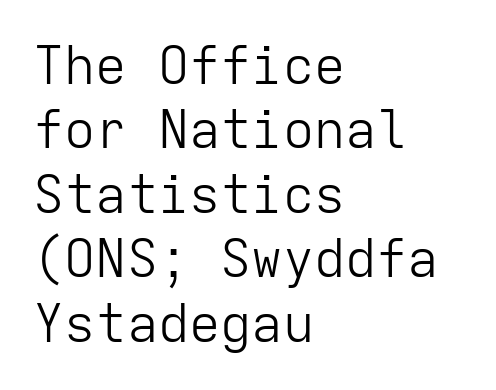
The image shows 52 px light sans-serif type, upright, monospaced; set left-aligned, line spacing 1.24x, normal letter spacing, not underlined; low stroke contrast and a medium x-height.
